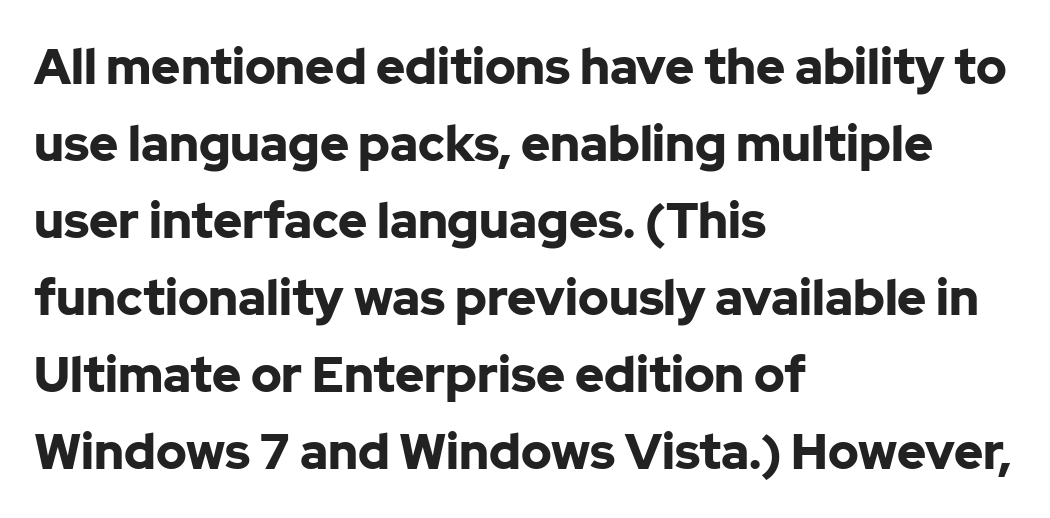
{"serif": "no", "italic": "no", "bold": "yes", "weight": "bold", "width": "normal", "stroke_contrast": "low", "x_height": "medium", "monospaced": "no", "underline": "no", "align": "left", "line_spacing": "normal", "line_spacing_ratio": 1.57, "letter_spacing": "normal", "letter_spacing_em": 0.0, "glyph_px": 49}
